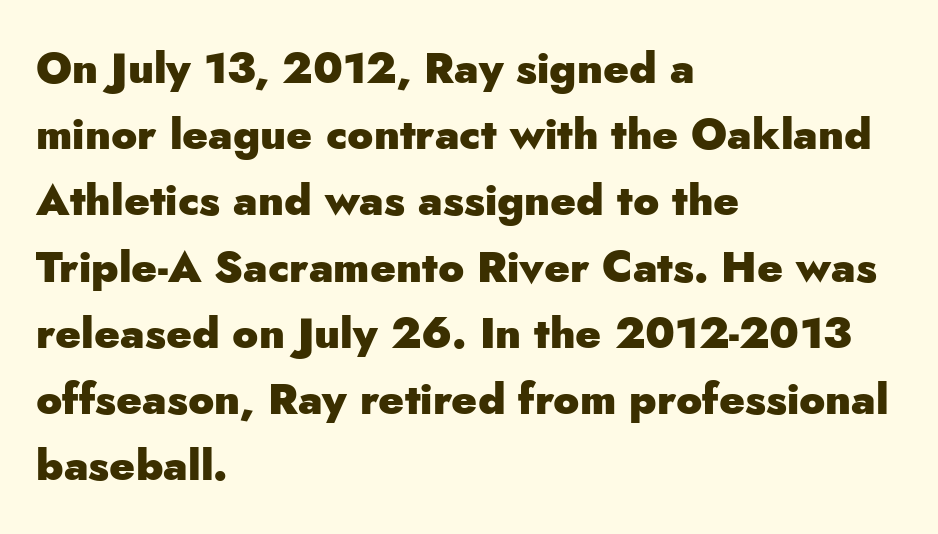
The image shows 43 px heavy sans-serif type, upright; set left-aligned, normal line spacing (1.54x), normal letter spacing, not underlined; low stroke contrast and a small x-height.
